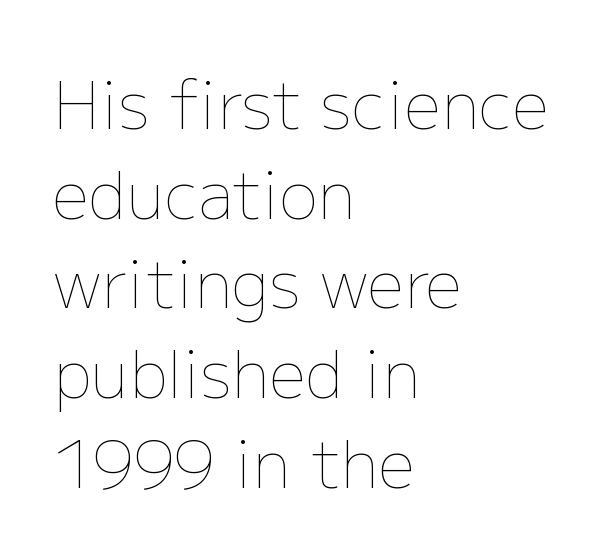
{"italic": "no", "bold": "no", "weight": "thin", "width": "normal", "stroke_contrast": "low", "x_height": "medium", "monospaced": "no", "underline": "no", "align": "left", "line_spacing": "normal", "line_spacing_ratio": 1.38, "letter_spacing": "normal", "letter_spacing_em": 0.0, "glyph_px": 65}
